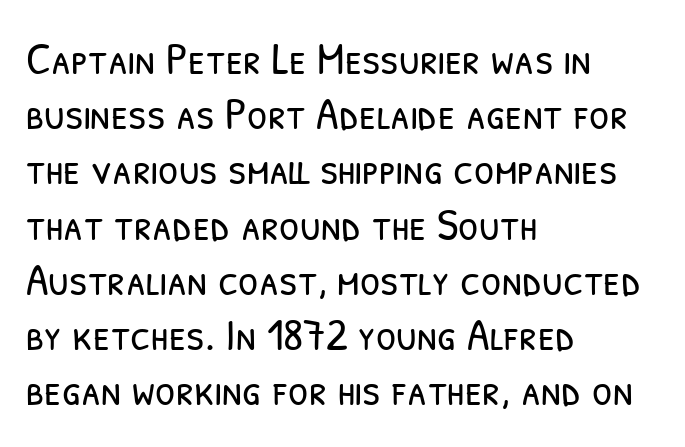
{"serif": "no", "bold": "no", "weight": "light", "width": "condensed", "stroke_contrast": "low", "x_height": "medium", "monospaced": "no", "underline": "no", "align": "left", "line_spacing_ratio": 1.2, "letter_spacing": "normal", "letter_spacing_em": 0.0, "glyph_px": 46}
